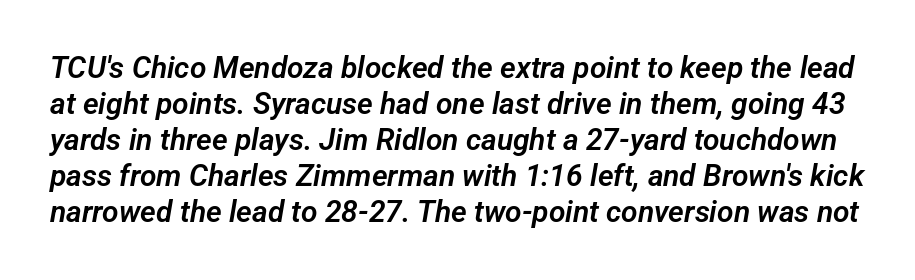
Q: Is the typeface a serif or a sans-serif typeface? A: Sans-serif.
Q: Is the text underlined? A: No.
Q: Is the spacing between letters normal or unusually wide? A: Normal.
Q: Width (condensed, normal, or wide)? A: Normal.
Q: Stroke contrast? A: Low.
Q: x-height? A: Medium.
Q: Monospaced? A: No.
